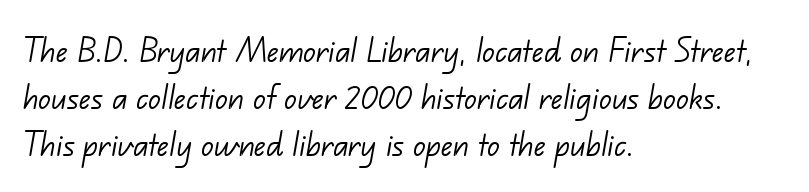
Spacing between characters is what you'd get straight out of the box. The zone under the glyphs is completely vacant. A classic flush-left, rag-right setting is used for this passage. No feet cap the strokes, marking this as sans-serif type. You could not count columns in this text — the font is proportionally spaced. Stroke thickness stays within the range of a standard reading face or lighter.
